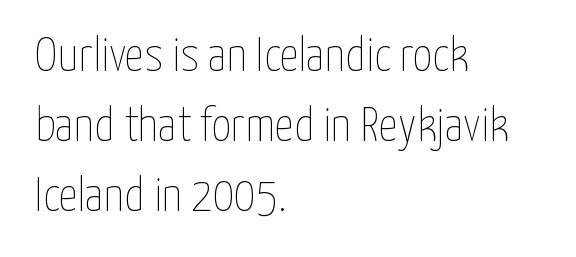
Q: Is the text bold? A: No.
Q: Is the text italic (slanted)? A: No, it is upright.
Q: Is the text underlined? A: No.
Q: How is the paragraph aligned? A: Left-aligned.
Q: Is the spacing between letters normal or unusually wide? A: Normal.
Q: Is the spacing between lines tight, normal or loose? A: Normal.
Q: Width (condensed, normal, or wide)? A: Condensed.
Q: Stroke contrast? A: Low.
Q: x-height? A: Medium.
Q: Monospaced? A: No.
